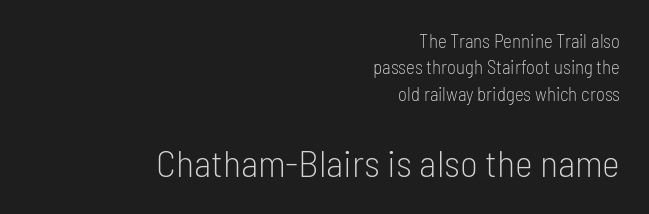
{"serif": "no", "italic": "no", "bold": "no", "weight": "light", "width": "condensed", "stroke_contrast": "low", "x_height": "medium", "monospaced": "no", "underline": "no", "align": "right", "line_spacing": "normal", "line_spacing_ratio": 1.39, "letter_spacing": "normal", "letter_spacing_em": 0.0, "larger_block": "second", "size_ratio": 2.0, "glyph_px": 38}
